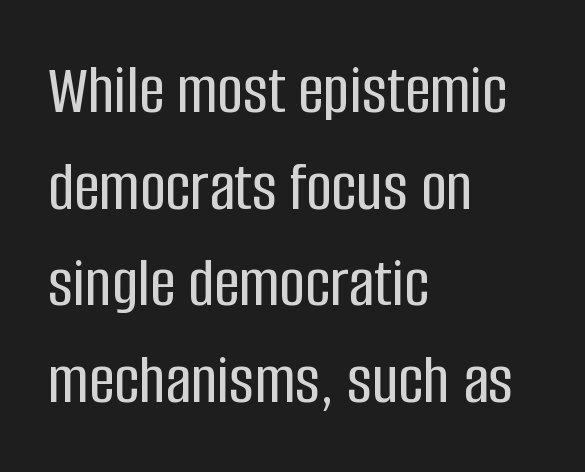
{"serif": "no", "italic": "no", "width": "condensed", "stroke_contrast": "low", "x_height": "large", "monospaced": "no", "underline": "no", "align": "left", "line_spacing": "normal", "line_spacing_ratio": 1.36, "letter_spacing": "normal", "letter_spacing_em": 0.0, "glyph_px": 71}
